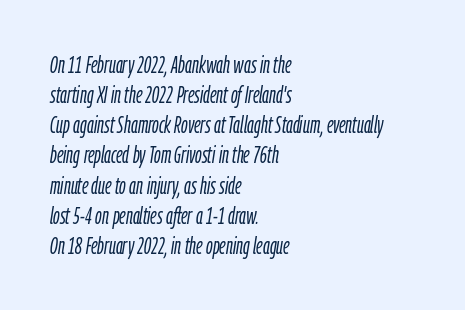
Q: Is the text bold? A: No.
Q: Is the text italic (slanted)? A: Yes, it leans right by about 9 degrees.
Q: Is the text underlined? A: No.
Q: How is the paragraph aligned? A: Left-aligned.
Q: Is the spacing between letters normal or unusually wide? A: Normal.
Q: Is the spacing between lines tight, normal or loose? A: Normal.
